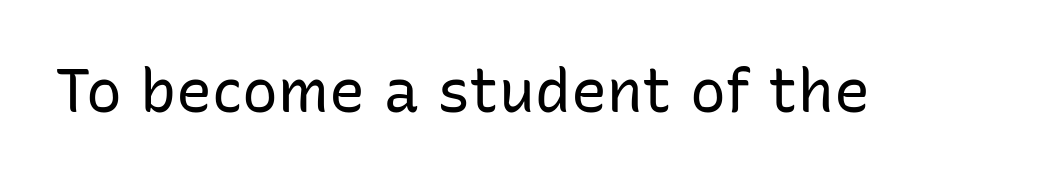
Q: Is the text bold? A: No.
Q: Is the text italic (slanted)? A: No, it is upright.
Q: Is the typeface a serif or a sans-serif typeface? A: Sans-serif.
Q: Is the text underlined? A: No.
Q: Is the spacing between letters normal or unusually wide? A: Normal.
Q: Width (condensed, normal, or wide)? A: Normal.
Q: Stroke contrast? A: Low.
Q: x-height? A: Medium.
Q: Monospaced? A: No.
